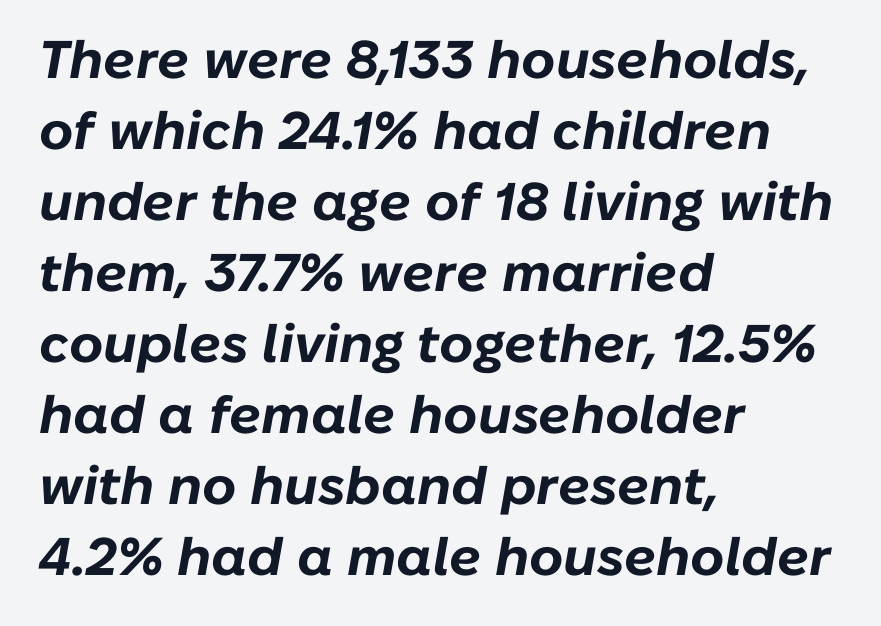
The image shows 53 px bold type, italic (leaning right); set left-aligned, normal line spacing (1.34x), normal letter spacing, not underlined; low stroke contrast and a medium x-height.
